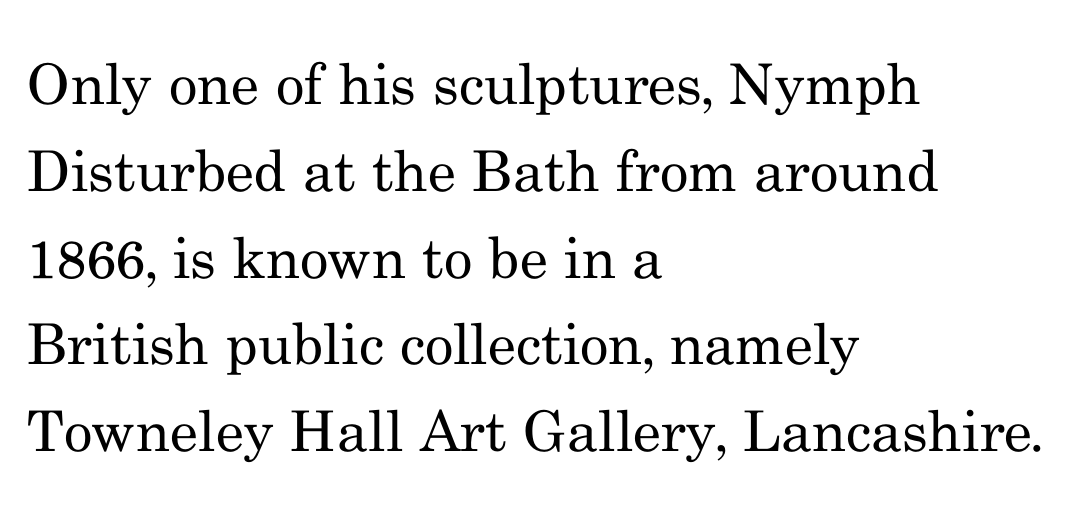
The image shows 56 px regular-weight serif type, upright; set left-aligned, normal line spacing (1.55x), normal letter spacing, not underlined; medium stroke contrast and a small x-height.
